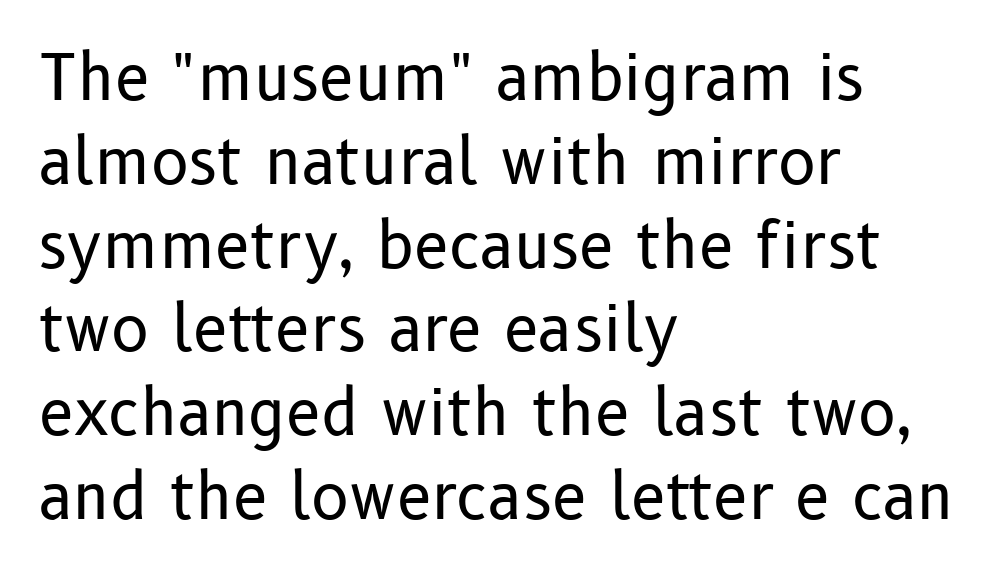
Q: Is the text bold? A: No.
Q: Is the text italic (slanted)? A: No, it is upright.
Q: Is the typeface a serif or a sans-serif typeface? A: Sans-serif.
Q: Is the text underlined? A: No.
Q: How is the paragraph aligned? A: Left-aligned.
Q: Is the spacing between letters normal or unusually wide? A: Normal.
Q: Is the spacing between lines tight, normal or loose? A: Normal.
Q: Width (condensed, normal, or wide)? A: Normal.
Q: Stroke contrast? A: Low.
Q: x-height? A: Medium.
Q: Monospaced? A: No.
